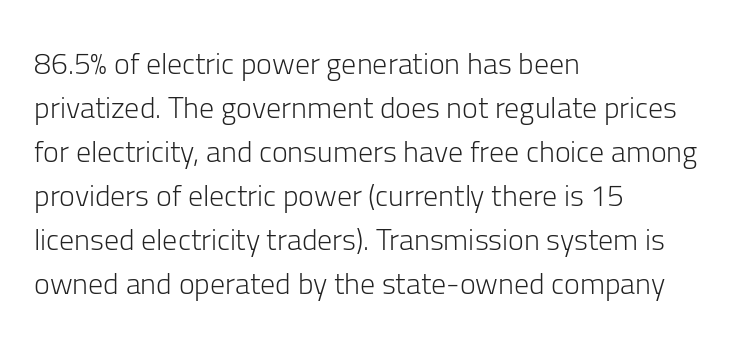
Q: Is the text bold? A: No.
Q: Is the text italic (slanted)? A: No, it is upright.
Q: Is the typeface a serif or a sans-serif typeface? A: Sans-serif.
Q: Is the text underlined? A: No.
Q: How is the paragraph aligned? A: Left-aligned.
Q: Is the spacing between letters normal or unusually wide? A: Normal.
Q: Is the spacing between lines tight, normal or loose? A: Normal.
Q: Width (condensed, normal, or wide)? A: Normal.
Q: Stroke contrast? A: Low.
Q: x-height? A: Medium.
Q: Monospaced? A: No.
